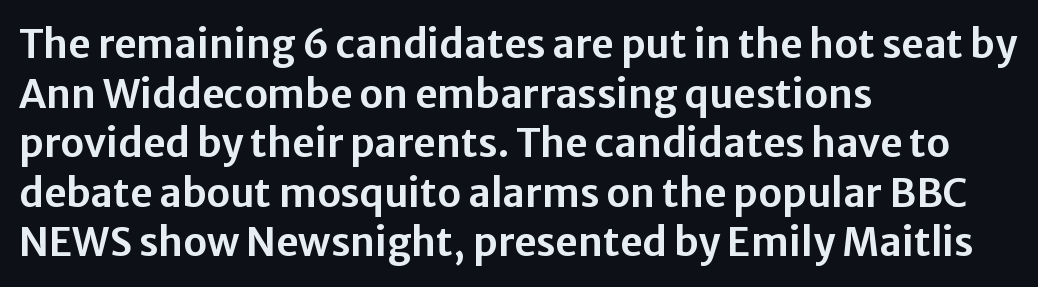
The image shows 39 px sans-serif type, upright; set left-aligned, normal line spacing (1.27x), normal letter spacing, not underlined; low stroke contrast and a medium x-height.
